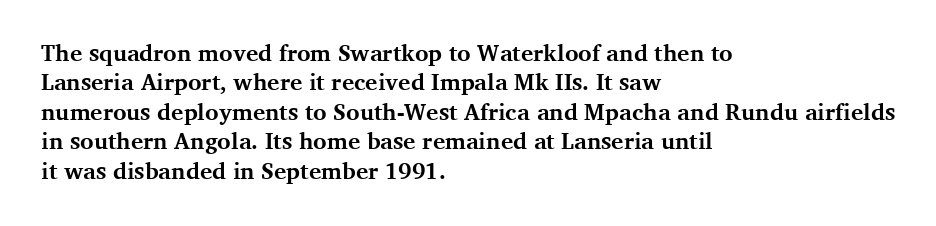
In terms of posture, this sample is upright. Whoever set this chose a conventional vertical rhythm. The space directly below the letters is spotless. A typesetter would call this zero additional tracking.
